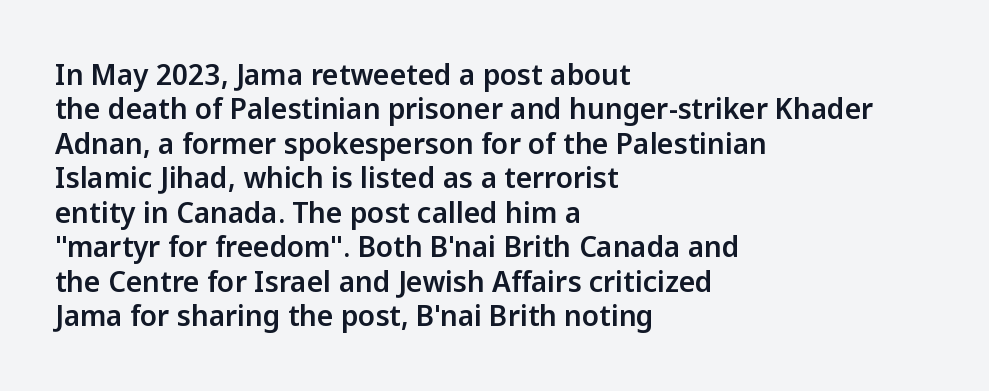
{"serif": "no", "italic": "no", "width": "normal", "stroke_contrast": "low", "x_height": "medium", "monospaced": "no", "underline": "no", "align": "left", "line_spacing_ratio": 1.23, "letter_spacing": "normal", "letter_spacing_em": 0.0, "glyph_px": 28}
